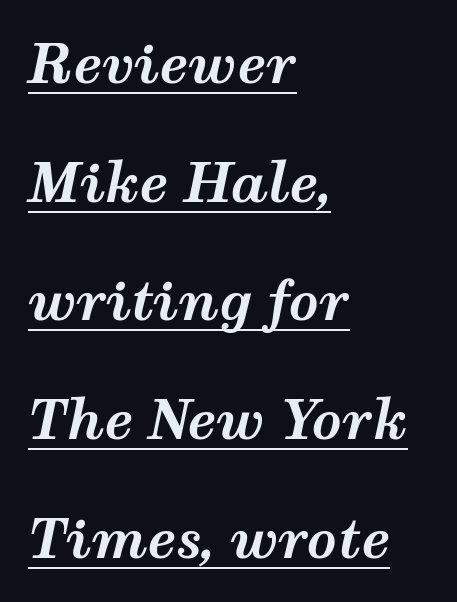
The image shows 53 px bold, wide type, italic (leaning right); set left-aligned, loose line spacing (2.24x), normal letter spacing, underlined; medium stroke contrast and a medium x-height.
